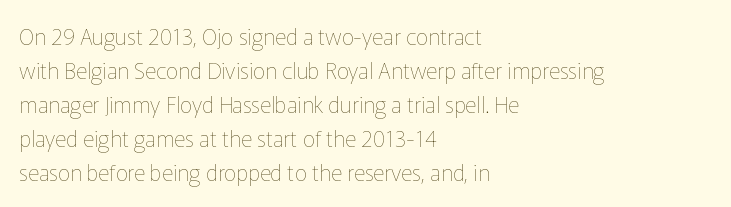
Q: Is the text bold? A: No.
Q: Is the text italic (slanted)? A: No, it is upright.
Q: Is the text underlined? A: No.
Q: How is the paragraph aligned? A: Left-aligned.
Q: Is the spacing between letters normal or unusually wide? A: Normal.
Q: Is the spacing between lines tight, normal or loose? A: Normal.
